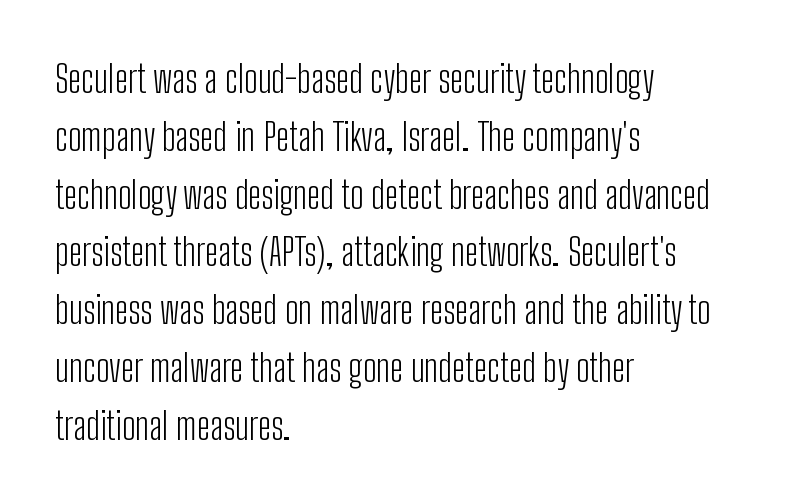
The image shows 38 px light, condensed sans-serif type, upright; set left-aligned, normal line spacing (1.52x), normal letter spacing, not underlined; low stroke contrast and a medium x-height.
